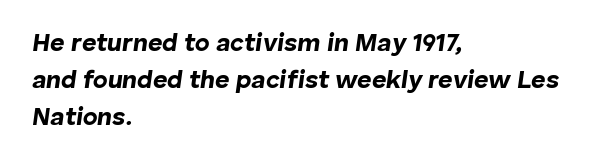
It's the slanting kind of type. The passage shown has conventional tracking throughout. On the weight axis this lands at bold, roughly 700. Words float on clear page, feet unadorned. Caption: multi-line text, flush left, ragged right. Students, observe: this is what conventionally led text looks like.
